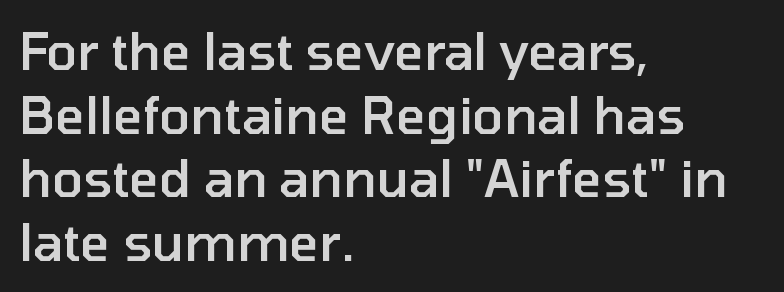
Q: Is the text bold? A: Semi-bold.
Q: Is the text italic (slanted)? A: No, it is upright.
Q: Is the typeface a serif or a sans-serif typeface? A: Sans-serif.
Q: Is the text underlined? A: No.
Q: How is the paragraph aligned? A: Left-aligned.
Q: Is the spacing between letters normal or unusually wide? A: Normal.
Q: Is the spacing between lines tight, normal or loose? A: Normal.
Q: Width (condensed, normal, or wide)? A: Normal.
Q: Stroke contrast? A: Low.
Q: x-height? A: Medium.
Q: Monospaced? A: No.
